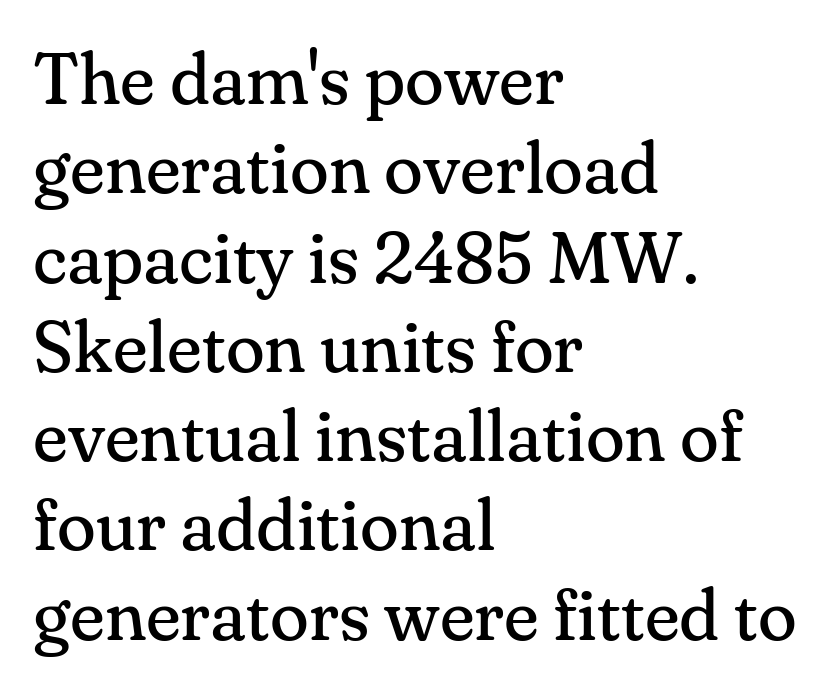
The letters look calm and open, with moderate or lighter stems. The face used here is proportionally spaced, like ordinary book or web type. The passage shown is not underscored anywhere. The characters display serif detailing at their extremities. The typesetter chose a ragged-right arrangement here.
